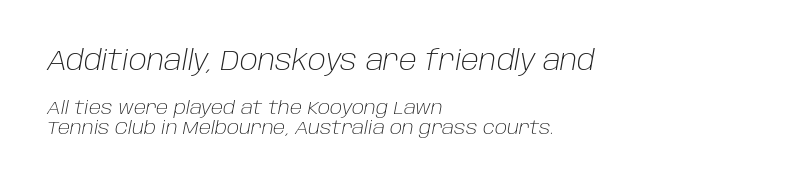
No extra ink here — the face is not bold. The space directly below the letters is spotless. Compared with ordinary roman type, these characters are visibly tilted. Visually the block forms a straight wall on the left and a jagged coastline on the right. The passage shown begins with its larger block and ends with its smaller one. Closely set lines give the paragraph a compact silhouette.
